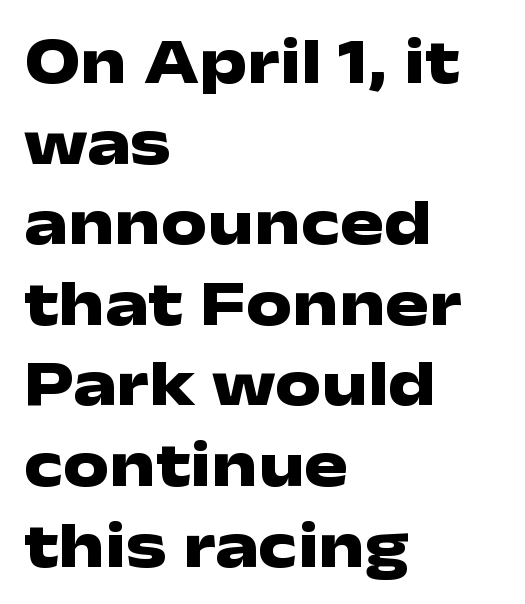
Q: Is the text bold? A: Yes.
Q: Is the text italic (slanted)? A: No, it is upright.
Q: Is the typeface a serif or a sans-serif typeface? A: Sans-serif.
Q: Is the text underlined? A: No.
Q: How is the paragraph aligned? A: Left-aligned.
Q: Is the spacing between letters normal or unusually wide? A: Normal.
Q: Width (condensed, normal, or wide)? A: Wide.
Q: Stroke contrast? A: Low.
Q: x-height? A: Medium.
Q: Monospaced? A: No.
